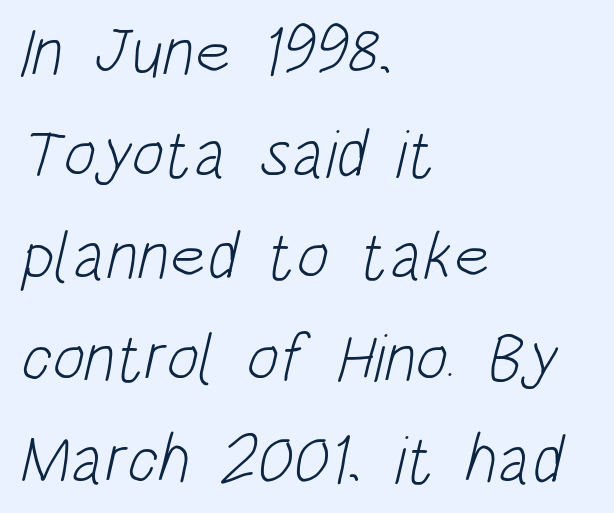
Q: Is the text bold? A: No.
Q: Is the typeface a serif or a sans-serif typeface? A: Sans-serif.
Q: Is the text underlined? A: No.
Q: How is the paragraph aligned? A: Left-aligned.
Q: Is the spacing between letters normal or unusually wide? A: Normal.
Q: Is the spacing between lines tight, normal or loose? A: Normal.
Q: Width (condensed, normal, or wide)? A: Condensed.
Q: Stroke contrast? A: Low.
Q: x-height? A: Large.
Q: Monospaced? A: No.
